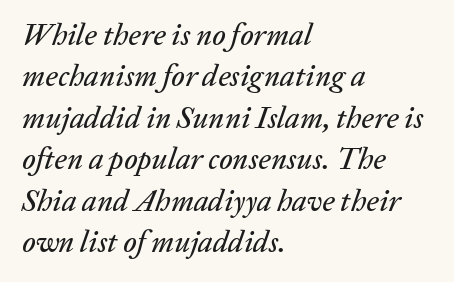
The image shows 30 px text type, italic (leaning right); set left-aligned, normal line spacing (1.38x), normal letter spacing, not underlined; low stroke contrast and a medium x-height.
